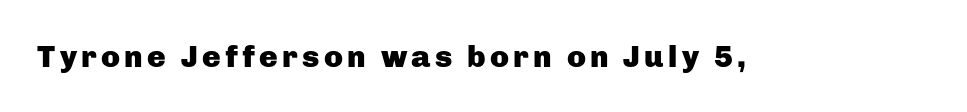
Q: Is the text bold? A: Yes.
Q: Is the text italic (slanted)? A: No, it is upright.
Q: Is the typeface a serif or a sans-serif typeface? A: Sans-serif.
Q: Is the text underlined? A: No.
Q: Width (condensed, normal, or wide)? A: Normal.
Q: Stroke contrast? A: Low.
Q: x-height? A: Medium.
Q: Monospaced? A: No.
